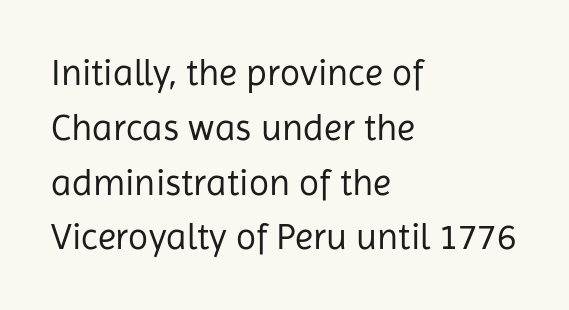
Q: Is the text bold? A: No.
Q: Is the text italic (slanted)? A: No, it is upright.
Q: Is the typeface a serif or a sans-serif typeface? A: Sans-serif.
Q: Is the text underlined? A: No.
Q: How is the paragraph aligned? A: Left-aligned.
Q: Is the spacing between letters normal or unusually wide? A: Normal.
Q: Is the spacing between lines tight, normal or loose? A: Normal.
Q: Width (condensed, normal, or wide)? A: Normal.
Q: Stroke contrast? A: Low.
Q: x-height? A: Medium.
Q: Monospaced? A: No.
